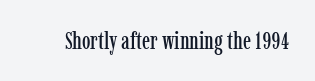
The image shows 24 px text type, upright; set normal letter spacing, not underlined.
